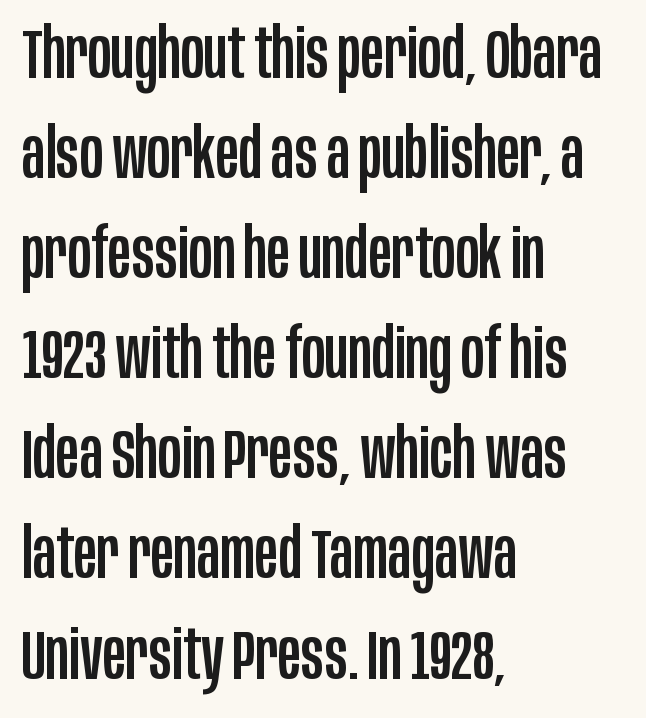
No extra tracking has been applied to these lines. Designer's note — italics off, roman on. Think of a printed novel: that variable character pitch is what you see here. The typeface chosen for these lines omits serifs. Bare-footed words on every line.
